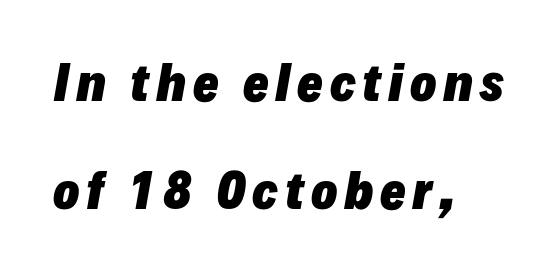
Q: Is the text bold? A: Yes.
Q: Is the text italic (slanted)? A: Yes, it leans right by about 10 degrees.
Q: Is the text underlined? A: No.
Q: How is the paragraph aligned? A: Left-aligned.
Q: Is the spacing between lines tight, normal or loose? A: Loose.
Q: Width (condensed, normal, or wide)? A: Normal.
Q: Stroke contrast? A: Low.
Q: x-height? A: Medium.
Q: Monospaced? A: No.
